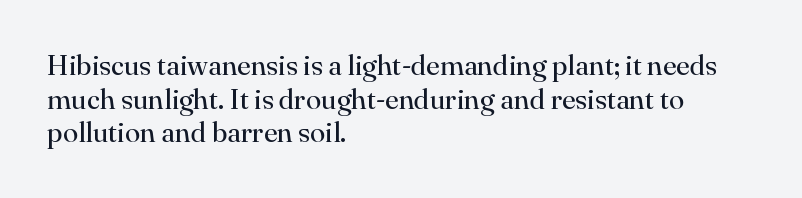
Proportional: the letters do not fall into vertical columns. Bold? No — there's no thickening of the strokes. The specimen omits any rule beneath the text block's lines. The passage shown has conventional tracking throughout. Casual observation: everything's shoved over to the left. The font's upright variant was chosen for this text.
